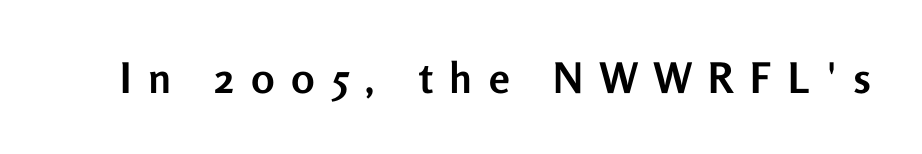
{"serif": "no", "italic": "no", "bold": "yes", "weight": "semibold", "width": "normal", "stroke_contrast": "low", "x_height": "medium", "monospaced": "no", "underline": "no", "letter_spacing": "wide", "letter_spacing_em": 0.4, "glyph_px": 42}
